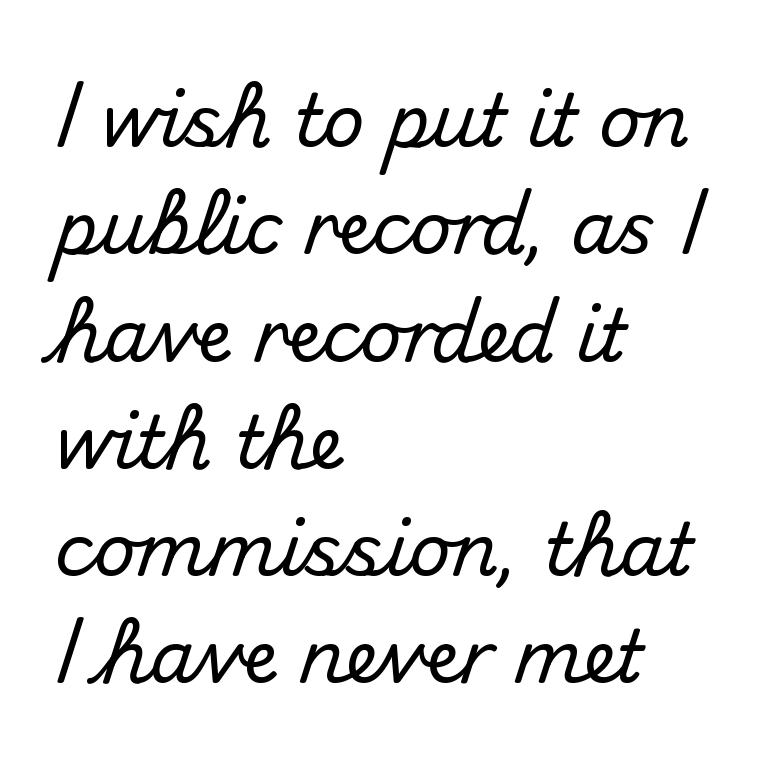
{"serif": "no", "width": "normal", "stroke_contrast": "medium", "x_height": "small", "monospaced": "no", "underline": "no", "align": "left", "line_spacing": "normal", "line_spacing_ratio": 1.49, "letter_spacing": "normal", "letter_spacing_em": 0.0, "glyph_px": 72}
